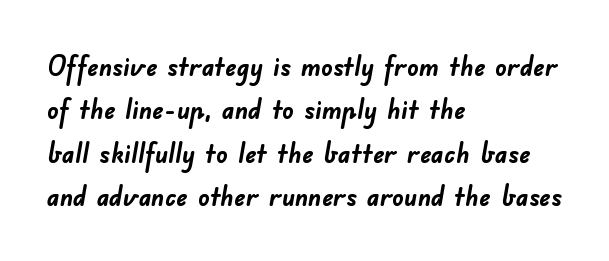
Q: Is the text bold? A: Yes.
Q: Is the typeface a serif or a sans-serif typeface? A: Sans-serif.
Q: Is the text underlined? A: No.
Q: How is the paragraph aligned? A: Left-aligned.
Q: Is the spacing between letters normal or unusually wide? A: Normal.
Q: Is the spacing between lines tight, normal or loose? A: Normal.
Q: Width (condensed, normal, or wide)? A: Normal.
Q: Stroke contrast? A: Low.
Q: x-height? A: Small.
Q: Monospaced? A: No.
